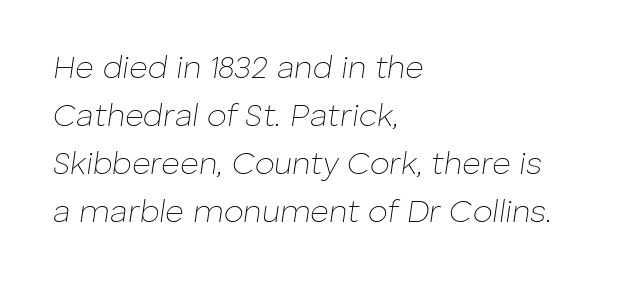
The image shows 32 px thin type, italic (leaning right); set left-aligned, normal line spacing (1.5x), normal letter spacing, not underlined; low stroke contrast and a medium x-height.
